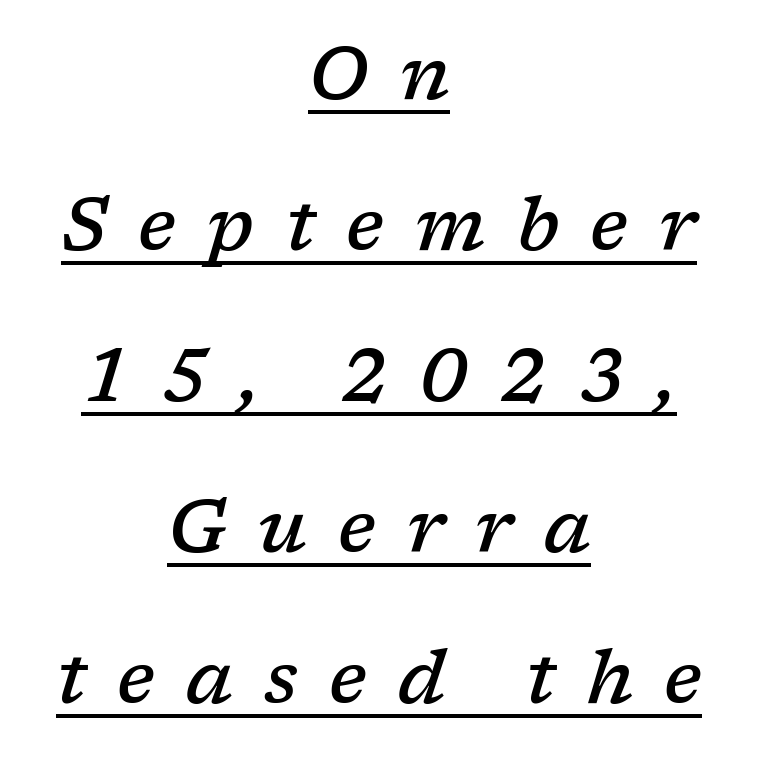
Q: Is the text bold? A: Semi-bold.
Q: Is the text italic (slanted)? A: Yes, it leans right by about 17 degrees.
Q: Is the typeface a serif or a sans-serif typeface? A: Serif.
Q: Is the text underlined? A: Yes.
Q: How is the paragraph aligned? A: Centered.
Q: Is the spacing between letters normal or unusually wide? A: Unusually wide.
Q: Is the spacing between lines tight, normal or loose? A: Loose.
Q: Width (condensed, normal, or wide)? A: Normal.
Q: Stroke contrast? A: Low.
Q: x-height? A: Medium.
Q: Monospaced? A: No.
